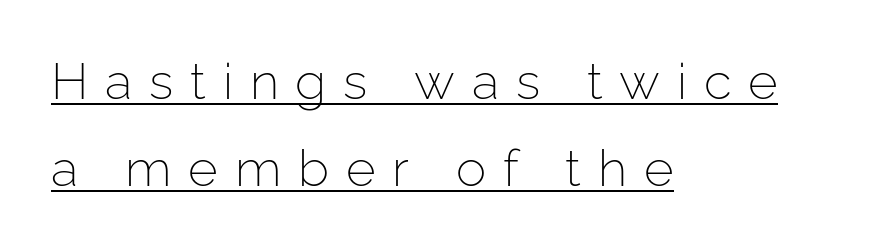
Q: Is the text bold? A: No.
Q: Is the text italic (slanted)? A: No, it is upright.
Q: Is the typeface a serif or a sans-serif typeface? A: Sans-serif.
Q: Is the text underlined? A: Yes.
Q: How is the paragraph aligned? A: Left-aligned.
Q: Is the spacing between letters normal or unusually wide? A: Unusually wide.
Q: Width (condensed, normal, or wide)? A: Normal.
Q: Stroke contrast? A: Low.
Q: x-height? A: Medium.
Q: Monospaced? A: No.
